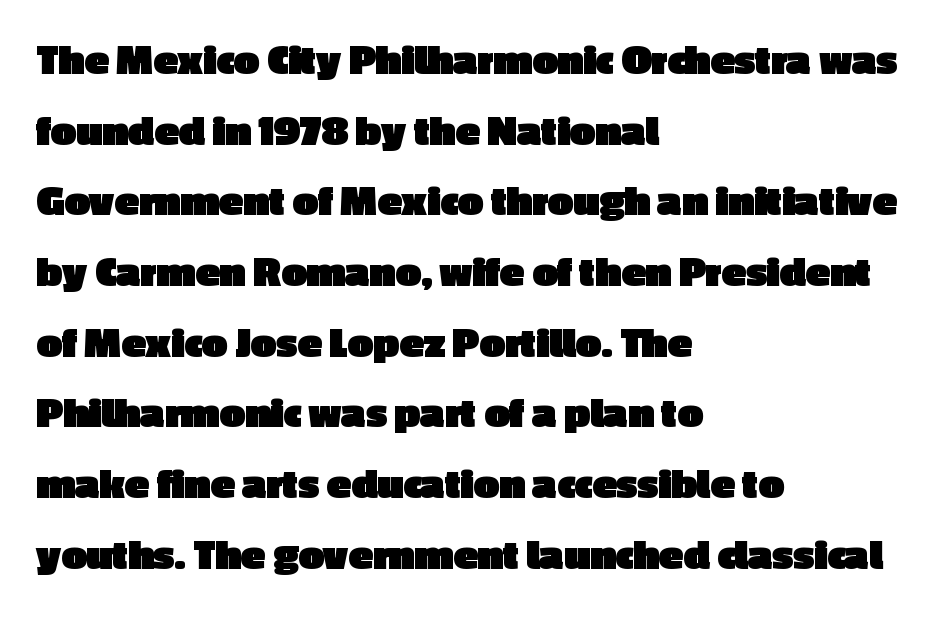
Q: Is the text bold? A: Yes.
Q: Is the text italic (slanted)? A: No, it is upright.
Q: Is the typeface a serif or a sans-serif typeface? A: Sans-serif.
Q: Is the text underlined? A: No.
Q: How is the paragraph aligned? A: Left-aligned.
Q: Is the spacing between letters normal or unusually wide? A: Normal.
Q: Is the spacing between lines tight, normal or loose? A: Normal.
Q: Width (condensed, normal, or wide)? A: Normal.
Q: x-height? A: Medium.
Q: Monospaced? A: No.
